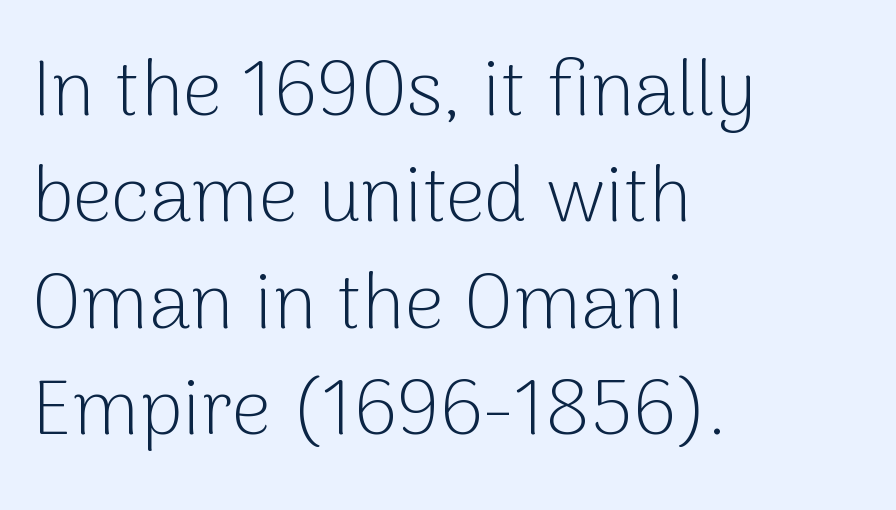
The passage shown is typed in a proportional face where columns would drift. No word sits above an underline. The paragraph has a hard left edge and a soft right edge. Grotesque or geometric, the face here clearly has no serifs. A normal amount of white space separates one row of letters from the next.
